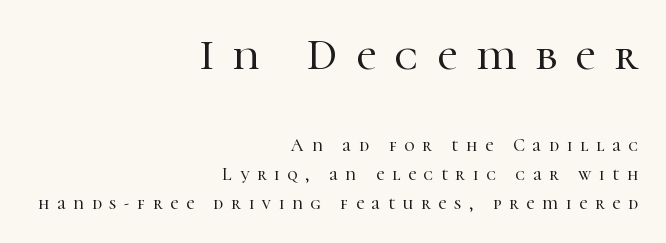
Q: Is the text italic (slanted)? A: No, it is upright.
Q: Is the typeface a serif or a sans-serif typeface? A: Serif.
Q: Is the text underlined? A: No.
Q: How is the paragraph aligned? A: Right-aligned.
Q: Is the spacing between letters normal or unusually wide? A: Unusually wide.
Q: Is the spacing between lines tight, normal or loose? A: Normal.
Q: Which block of text is set in a larger size, the first (top) or the second (bottom)? A: The first (top) one.
Q: Width (condensed, normal, or wide)? A: Normal.
Q: Stroke contrast? A: High.
Q: x-height? A: Medium.
Q: Monospaced? A: No.
